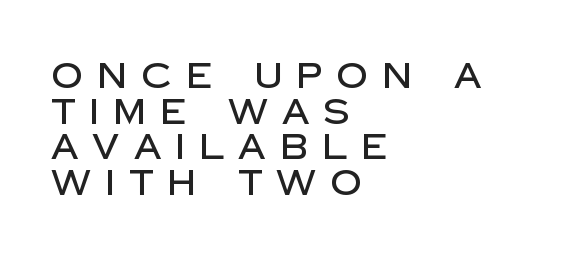
Q: Is the text italic (slanted)? A: No, it is upright.
Q: Is the typeface a serif or a sans-serif typeface? A: Sans-serif.
Q: Is the text underlined? A: No.
Q: How is the paragraph aligned? A: Left-aligned.
Q: Is the spacing between letters normal or unusually wide? A: Unusually wide.
Q: Is the spacing between lines tight, normal or loose? A: Tight.
Q: Width (condensed, normal, or wide)? A: Normal.
Q: Stroke contrast? A: Low.
Q: x-height? A: Large.
Q: Monospaced? A: No.
